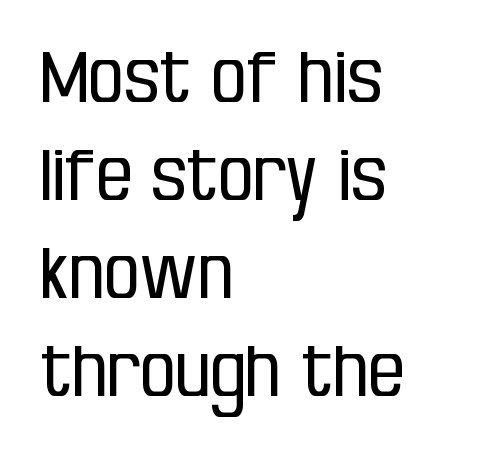
{"serif": "no", "italic": "no", "bold": "no", "weight": "regular", "width": "condensed", "stroke_contrast": "low", "x_height": "large", "monospaced": "no", "underline": "no", "align": "left", "line_spacing": "normal", "line_spacing_ratio": 1.38, "letter_spacing": "normal", "letter_spacing_em": 0.0, "glyph_px": 71}
